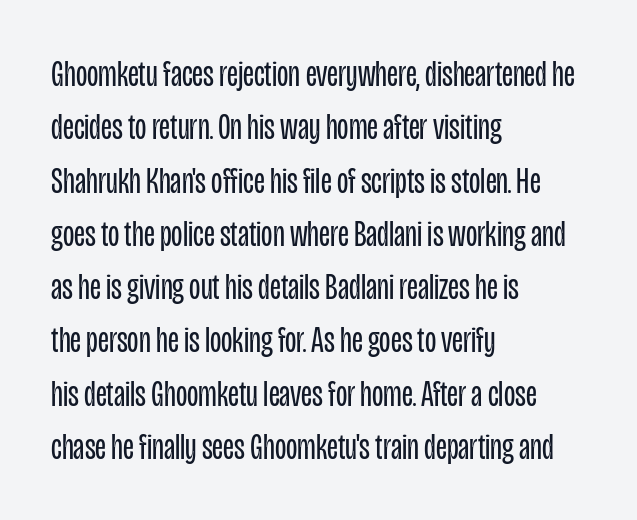
{"serif": "no", "italic": "no", "bold": "no", "weight": "regular", "width": "condensed", "stroke_contrast": "low", "x_height": "large", "monospaced": "no", "underline": "no", "align": "left", "line_spacing": "normal", "line_spacing_ratio": 1.44, "letter_spacing": "normal", "letter_spacing_em": 0.0, "glyph_px": 37}
